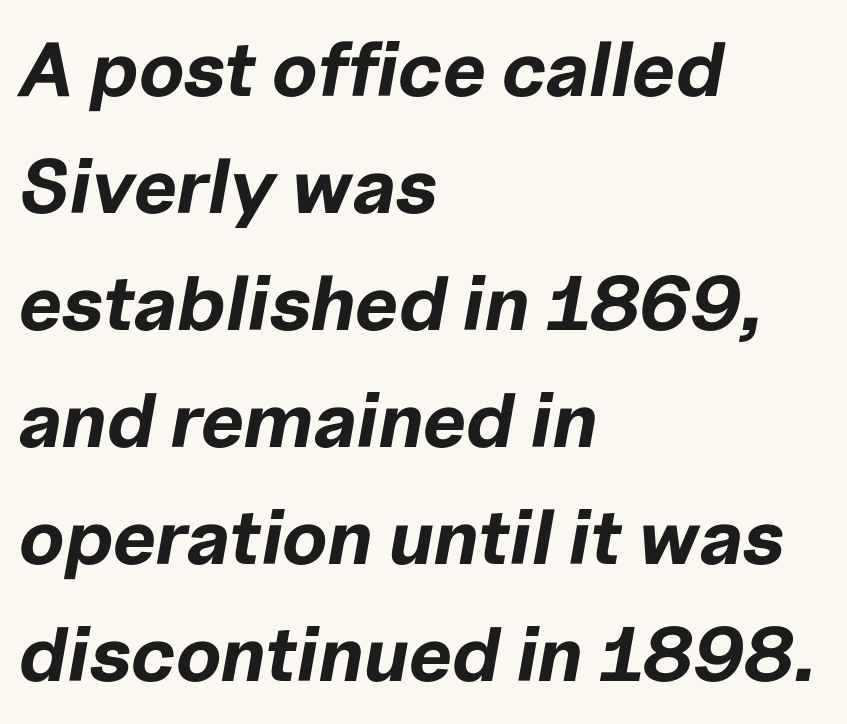
The image shows 77 px bold type, italic (leaning right); set left-aligned, normal line spacing (1.52x), normal letter spacing, not underlined; low stroke contrast and a medium x-height.
